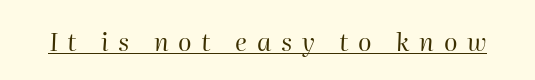
Q: Is the text bold? A: No.
Q: Is the text italic (slanted)? A: Yes, it leans right by about 2 degrees.
Q: Is the text underlined? A: Yes.
Q: Is the spacing between letters normal or unusually wide? A: Unusually wide.
